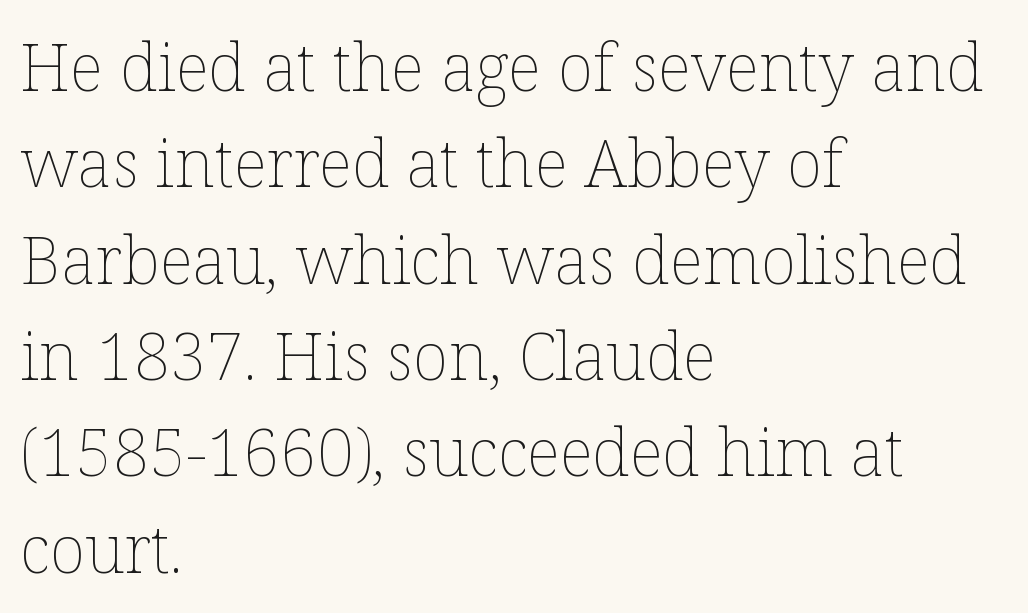
{"italic": "no", "bold": "no", "weight": "thin", "width": "normal", "stroke_contrast": "low", "x_height": "medium", "monospaced": "no", "underline": "no", "align": "left", "line_spacing": "normal", "line_spacing_ratio": 1.46, "letter_spacing": "normal", "letter_spacing_em": 0.0, "glyph_px": 66}
